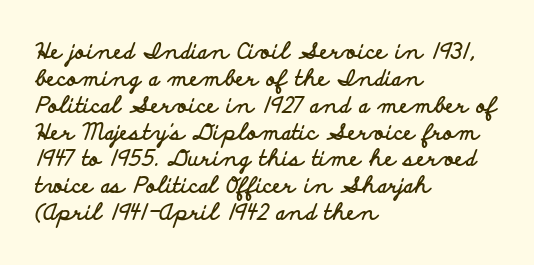
What stands out about the letter spacing? Nothing — it is the standard amount. The baseline area is clear. Caption: bold face, heavy strokes.
